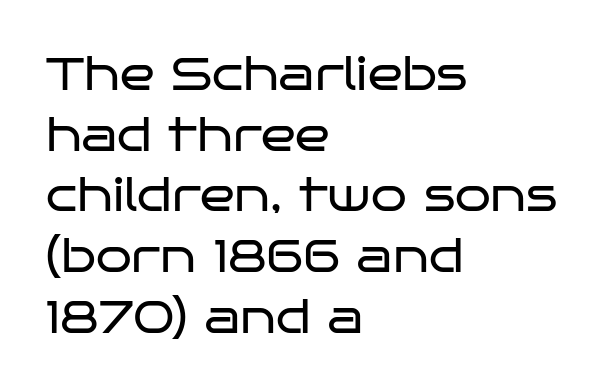
Q: Is the text bold? A: No.
Q: Is the text italic (slanted)? A: No, it is upright.
Q: Is the typeface a serif or a sans-serif typeface? A: Sans-serif.
Q: Is the text underlined? A: No.
Q: How is the paragraph aligned? A: Left-aligned.
Q: Is the spacing between letters normal or unusually wide? A: Normal.
Q: Is the spacing between lines tight, normal or loose? A: Normal.
Q: Width (condensed, normal, or wide)? A: Wide.
Q: Stroke contrast? A: Low.
Q: x-height? A: Large.
Q: Monospaced? A: No.
